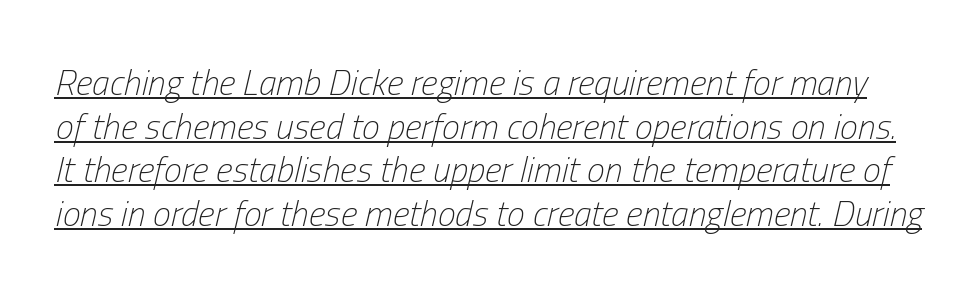
{"italic": "yes", "lean": "right", "slant_degrees": 13, "bold": "no", "weight": "light", "width": "condensed", "stroke_contrast": "low", "x_height": "medium", "monospaced": "no", "underline": "yes", "line_spacing_ratio": 1.21, "letter_spacing": "normal", "letter_spacing_em": 0.0, "glyph_px": 36}
